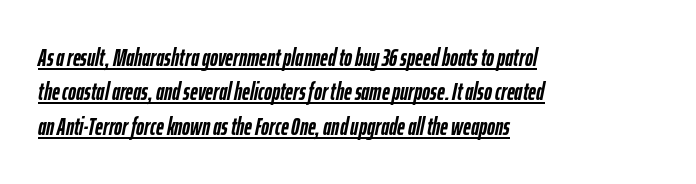
{"italic": "yes", "lean": "right", "slant_degrees": 12, "bold": "yes", "underline": "yes", "align": "left", "line_spacing": "normal", "line_spacing_ratio": 1.43, "letter_spacing": "normal", "letter_spacing_em": 0.0, "glyph_px": 24}
